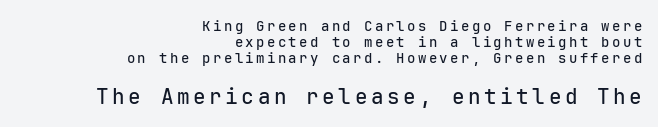
Q: Is the text italic (slanted)? A: No, it is upright.
Q: Is the text underlined? A: No.
Q: How is the paragraph aligned? A: Right-aligned.
Q: Which block of text is set in a larger size, the first (top) or the second (bottom)? A: The second (bottom) one.
